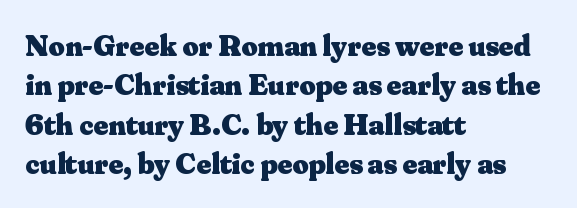
Q: Is the text bold? A: Yes.
Q: Is the text italic (slanted)? A: No, it is upright.
Q: Is the typeface a serif or a sans-serif typeface? A: Serif.
Q: Is the text underlined? A: No.
Q: How is the paragraph aligned? A: Left-aligned.
Q: Is the spacing between letters normal or unusually wide? A: Normal.
Q: Is the spacing between lines tight, normal or loose? A: Normal.
Q: Width (condensed, normal, or wide)? A: Normal.
Q: Stroke contrast? A: Medium.
Q: x-height? A: Small.
Q: Monospaced? A: No.
